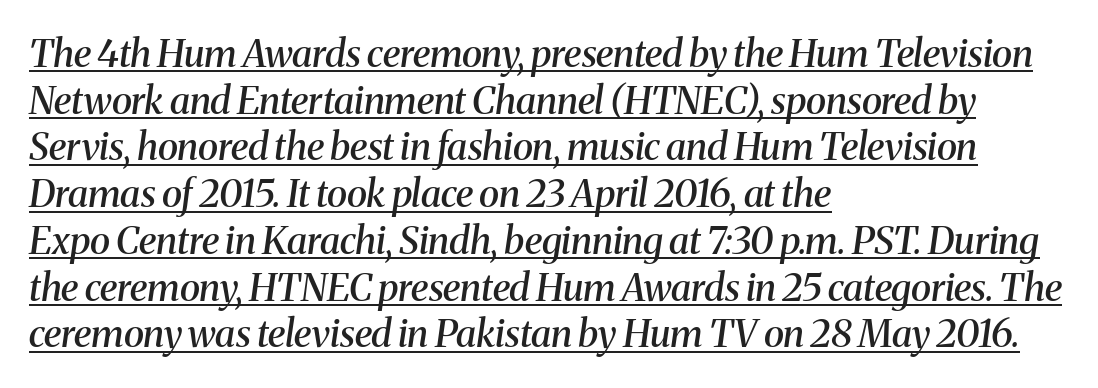
Q: Is the text bold? A: Semi-bold.
Q: Is the text italic (slanted)? A: Yes, it leans right by about 8 degrees.
Q: Is the typeface a serif or a sans-serif typeface? A: Serif.
Q: Is the text underlined? A: Yes.
Q: How is the paragraph aligned? A: Left-aligned.
Q: Is the spacing between letters normal or unusually wide? A: Normal.
Q: Width (condensed, normal, or wide)? A: Normal.
Q: Stroke contrast? A: Medium.
Q: x-height? A: Medium.
Q: Monospaced? A: No.
